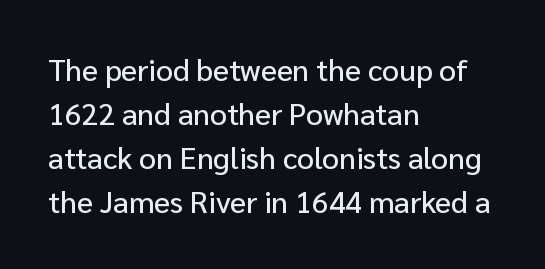
The image shows 30 px sans-serif type, upright; set left-aligned, normal line spacing (1.47x), normal letter spacing, not underlined; low stroke contrast and a medium x-height.
